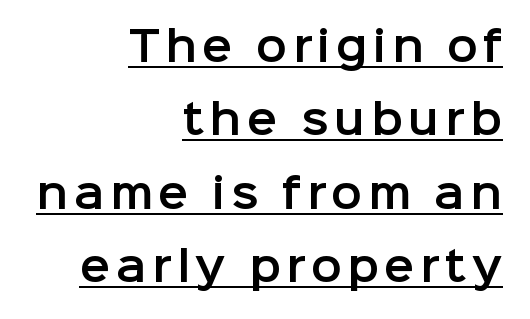
All the whitespace from short lines collects on the left. A typesetter would call this proportional, since set widths differ per character. Notice how a bar underscores the lettering throughout. Does the type have serifs? No, each stem ends abruptly.
